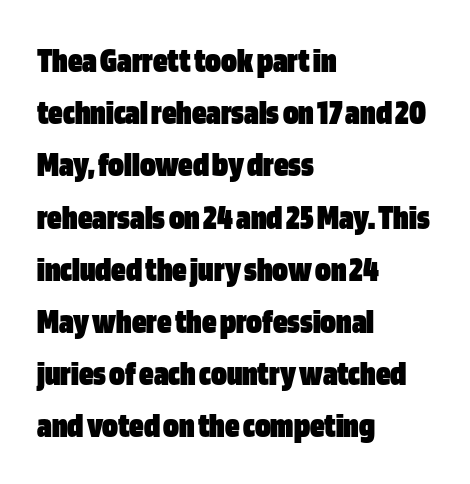
Notice how descenders clear the ascenders below comfortably — that's standard leading. The letterforms sit shoulder to shoulder at normal distance. On the weight axis this lands at bold, roughly 700. A typesetter would call this proportional, since set widths differ per character. Which margin do the lines hug? The left one — the right edge is uneven. It's the straight-up-and-down kind of type.
